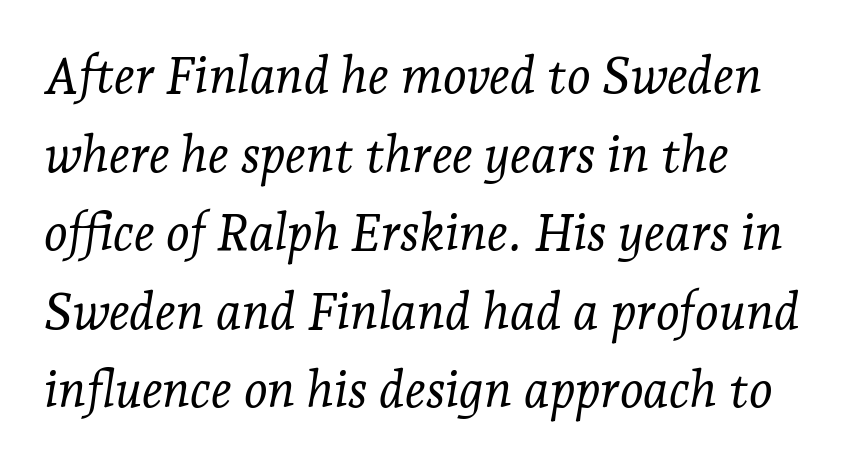
Yep, those are serifs on the letters. Is the letter spacing exaggerated? No — it looks like the ordinary default. Compared with ordinary roman type, these characters are visibly tilted. These lines are rendered in a variable-pitch font. Anything drawn beneath the words? Only blank space. Bold? No — there's no thickening of the strokes.
